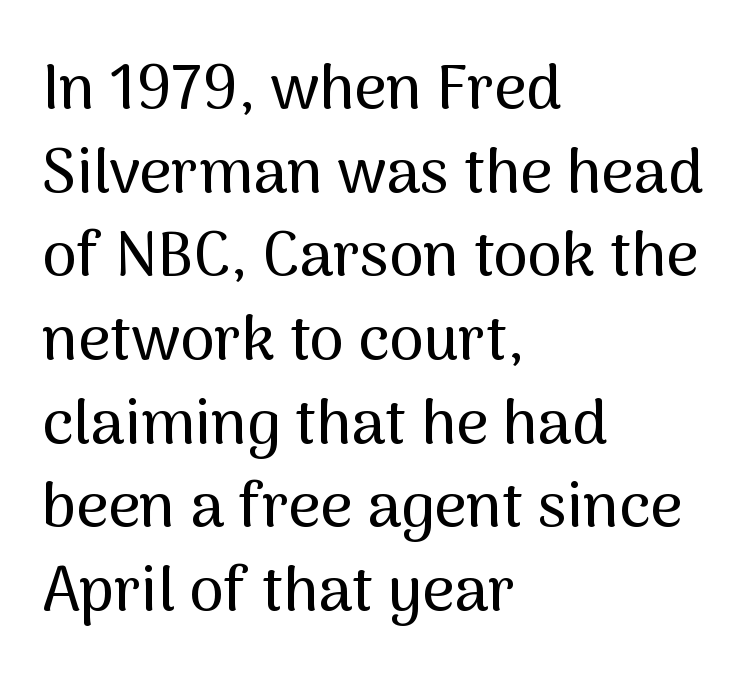
{"serif": "no", "italic": "no", "width": "normal", "stroke_contrast": "medium", "x_height": "medium", "monospaced": "no", "underline": "no", "align": "left", "line_spacing": "normal", "line_spacing_ratio": 1.35, "letter_spacing": "normal", "letter_spacing_em": 0.0, "glyph_px": 62}
